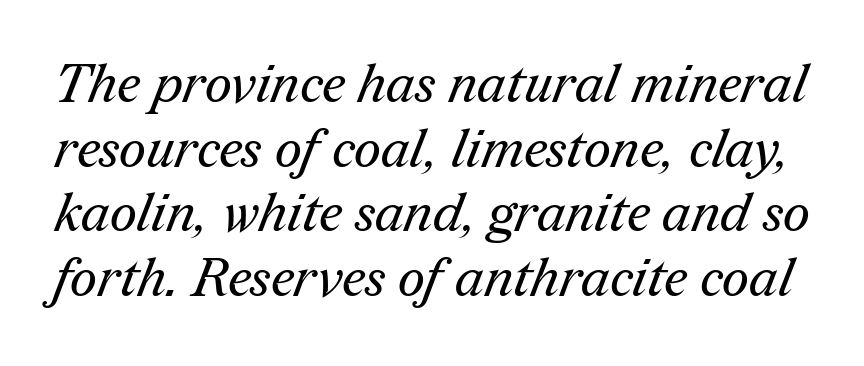
{"serif": "yes", "bold": "no", "weight": "regular", "width": "normal", "stroke_contrast": "medium", "x_height": "medium", "monospaced": "no", "underline": "no", "line_spacing_ratio": 1.22, "letter_spacing": "normal", "letter_spacing_em": 0.0, "glyph_px": 53}
